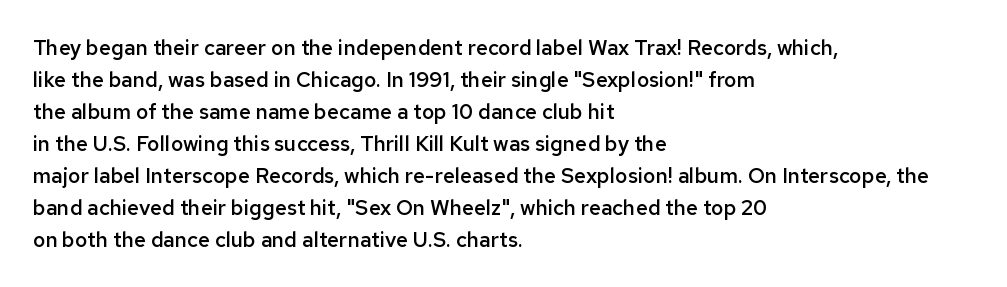
No word sits above an underline. This sample is left-justified, so line endings fall wherever the words run out. Honestly, the row spacing looks completely unremarkable. Students, this is semibold: more ink than regular, less than bold.
